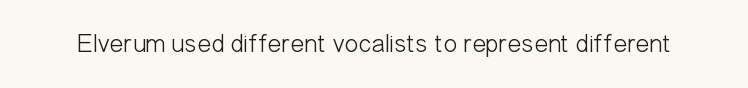
Q: Is the text bold? A: No.
Q: Is the text italic (slanted)? A: No, it is upright.
Q: Is the text underlined? A: No.
Q: Is the spacing between letters normal or unusually wide? A: Normal.
